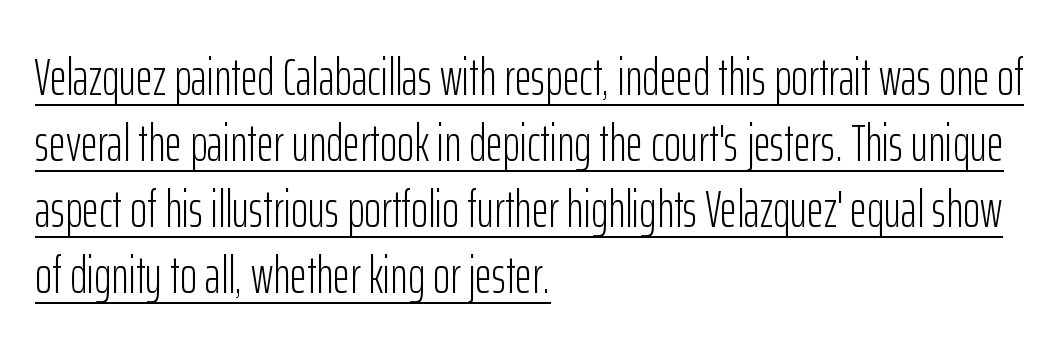
Characters follow at the spacing the type designer built in. Stroke mass is kept to a normal reading level or below. The type family on display is of the sans-serif kind. The block of text has a typical density, with ordinary space between rows. Which margin do the lines hug? The left one — the right edge is uneven. The lettering holds an erect, upright posture throughout.
